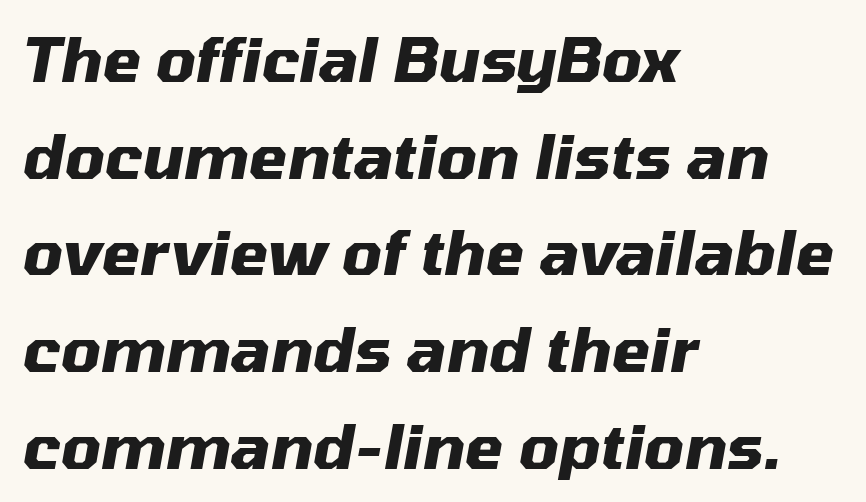
Style check: oblique. The strokes are fattened all the way to bold. These lines are rendered in a variable-pitch font. The line-height multiplier appears to be the usual default. This rendering uses left alignment, leaving the right contour irregular. Anything drawn beneath the words? Only blank space.
